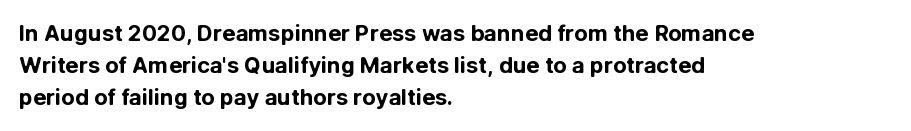
These lines were composed using upright roman letters. Bare-footed words on every line. The vertical gap from one line to the next is medium. Leftover space on each line is placed entirely after the last word. The line texture is even and compact thanks to regular tracking.
